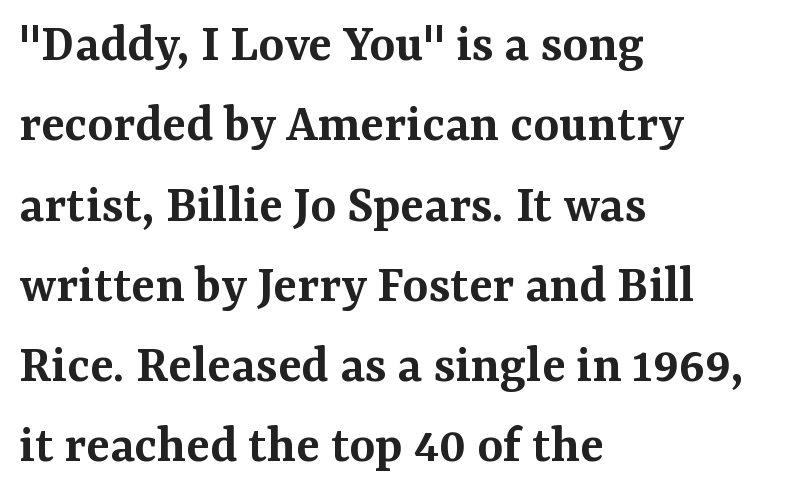
{"serif": "yes", "italic": "no", "bold": "semi", "weight": "semibold", "width": "normal", "stroke_contrast": "medium", "x_height": "medium", "monospaced": "no", "underline": "no", "align": "left", "line_spacing": "normal", "line_spacing_ratio": 1.46, "letter_spacing": "normal", "letter_spacing_em": 0.0, "glyph_px": 55}
